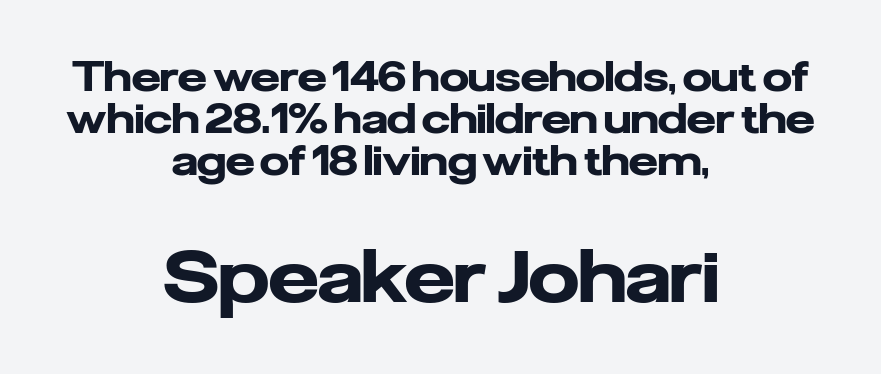
A typesetter would call this proportional, since set widths differ per character. The glyphs have the mass of a bold cut. Note: no serifs on the glyphs. Size contrast runs from small at the top to large at the bottom.
